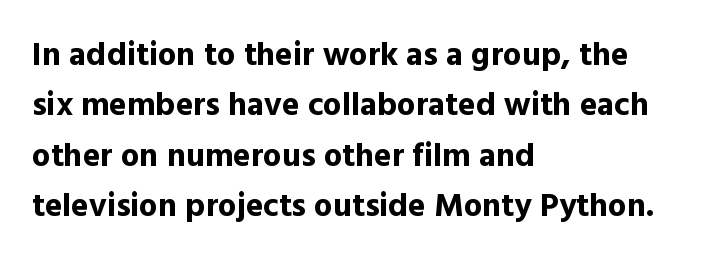
Q: Is the text bold? A: Yes.
Q: Is the text italic (slanted)? A: No, it is upright.
Q: Is the typeface a serif or a sans-serif typeface? A: Sans-serif.
Q: Is the text underlined? A: No.
Q: How is the paragraph aligned? A: Left-aligned.
Q: Is the spacing between letters normal or unusually wide? A: Normal.
Q: Is the spacing between lines tight, normal or loose? A: Normal.
Q: Width (condensed, normal, or wide)? A: Normal.
Q: x-height? A: Medium.
Q: Monospaced? A: No.
